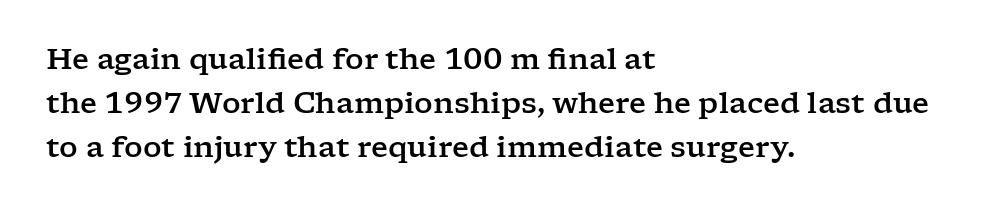
{"serif": "yes", "italic": "no", "width": "wide", "stroke_contrast": "low", "x_height": "medium", "monospaced": "no", "underline": "no", "align": "left", "line_spacing": "normal", "line_spacing_ratio": 1.51, "letter_spacing": "normal", "letter_spacing_em": 0.0, "glyph_px": 29}
